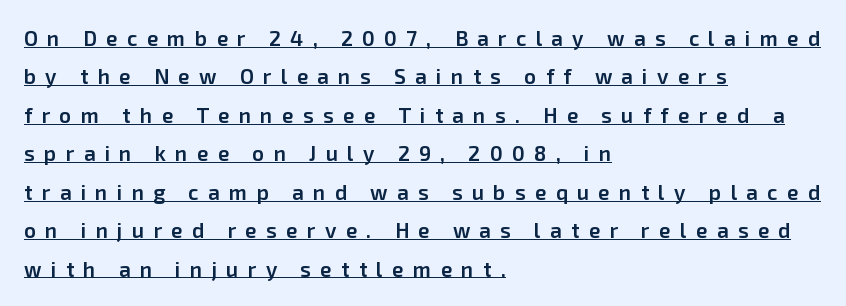
The image shows 21 px text type, upright; set left-aligned, line spacing 1.83x, unusually wide letter spacing (+0.44 em), underlined.
